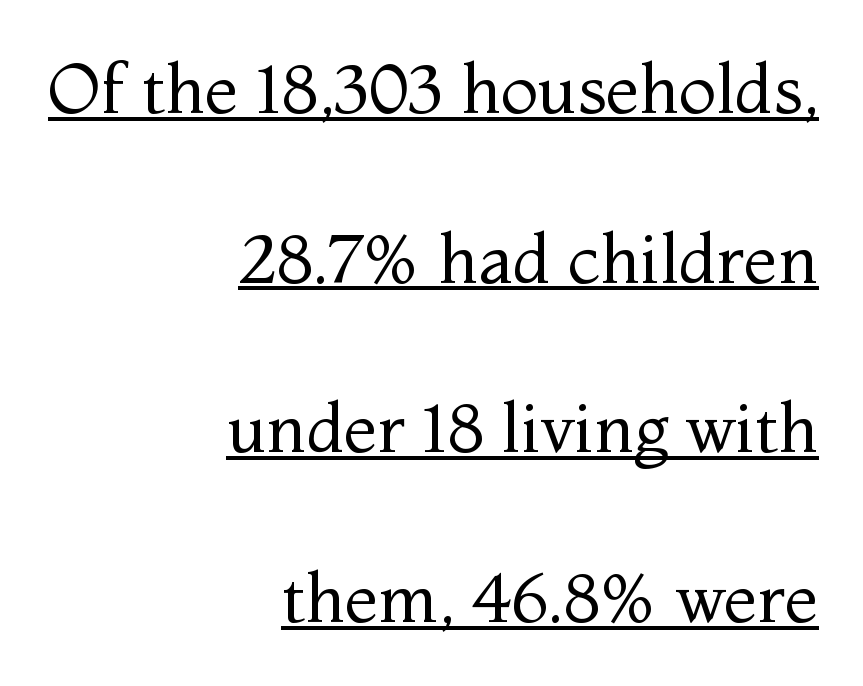
Q: Is the text bold? A: No.
Q: Is the text italic (slanted)? A: No, it is upright.
Q: Is the typeface a serif or a sans-serif typeface? A: Serif.
Q: Is the text underlined? A: Yes.
Q: How is the paragraph aligned? A: Right-aligned.
Q: Is the spacing between letters normal or unusually wide? A: Normal.
Q: Is the spacing between lines tight, normal or loose? A: Loose.
Q: Width (condensed, normal, or wide)? A: Normal.
Q: Stroke contrast? A: Medium.
Q: x-height? A: Medium.
Q: Monospaced? A: No.
